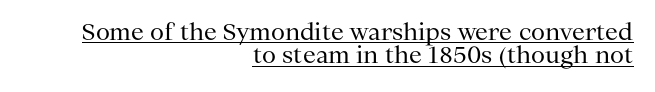
The image shows 23 px text type, upright; set right-aligned, tight line spacing (1.02x), normal letter spacing, underlined.
